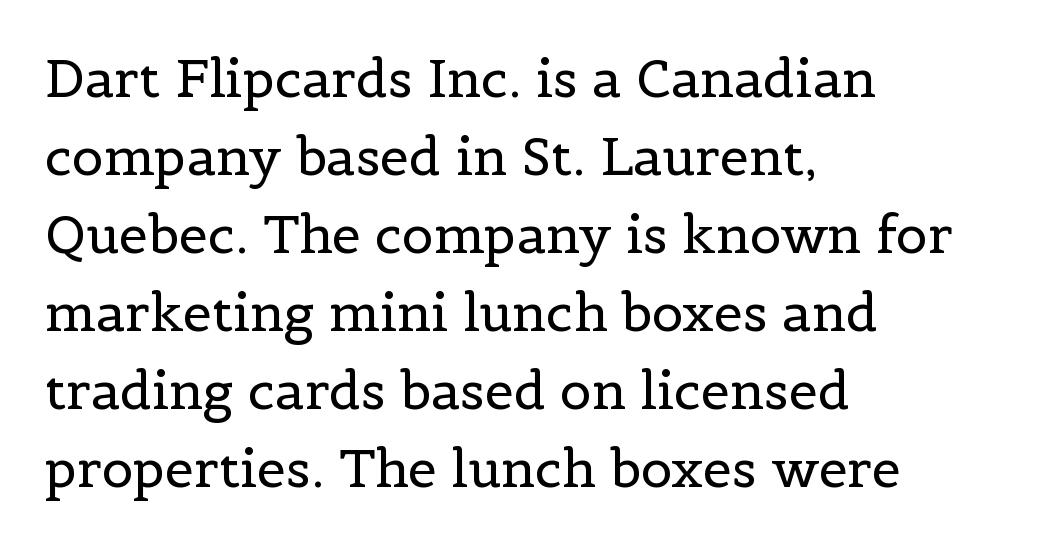
Q: Is the text bold? A: No.
Q: Is the text italic (slanted)? A: No, it is upright.
Q: Is the typeface a serif or a sans-serif typeface? A: Serif.
Q: Is the text underlined? A: No.
Q: How is the paragraph aligned? A: Left-aligned.
Q: Is the spacing between letters normal or unusually wide? A: Normal.
Q: Is the spacing between lines tight, normal or loose? A: Normal.
Q: Width (condensed, normal, or wide)? A: Normal.
Q: x-height? A: Medium.
Q: Monospaced? A: No.
